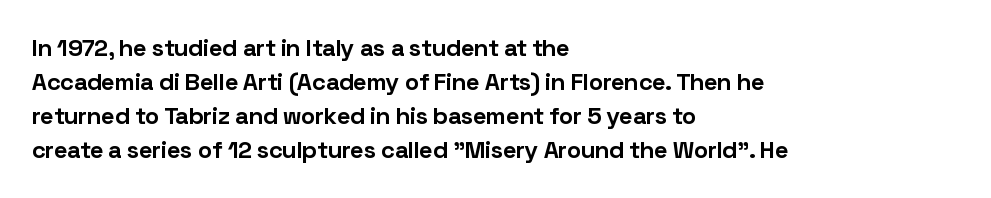
{"italic": "no", "bold": "yes", "underline": "no", "align": "left", "line_spacing": "normal", "line_spacing_ratio": 1.41, "letter_spacing": "normal", "letter_spacing_em": 0.0, "glyph_px": 24}
